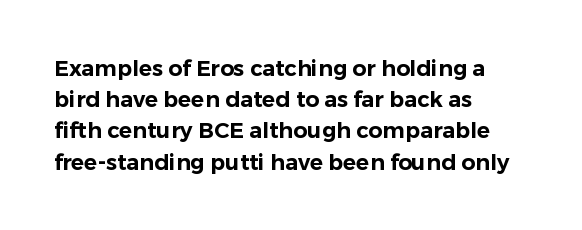
Nope, not italic — everything's standing straight. You could call the tracking neutral — neither tight nor loose. Descenders hang freely into open space. Vertical spacing — default. The compositor pushed each line to the left boundary.
